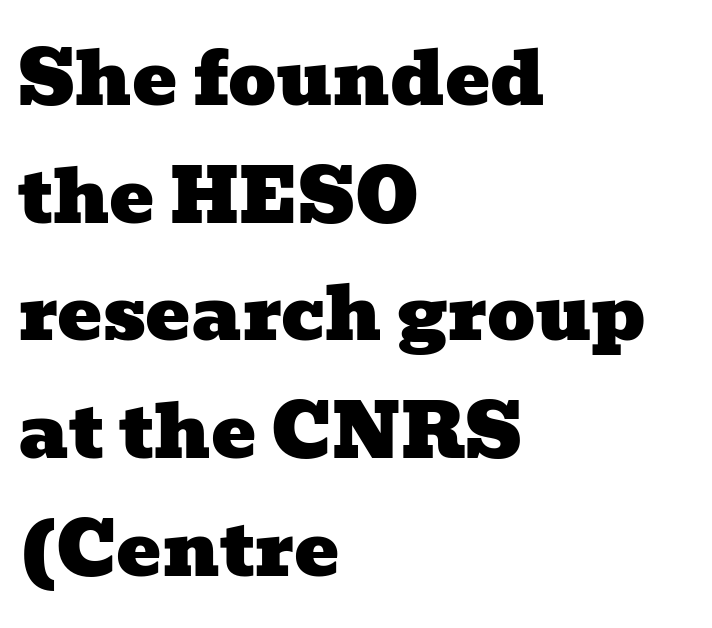
The image shows 75 px wide serif type; set left-aligned, normal line spacing (1.57x), normal letter spacing, not underlined; low stroke contrast and a medium x-height.
